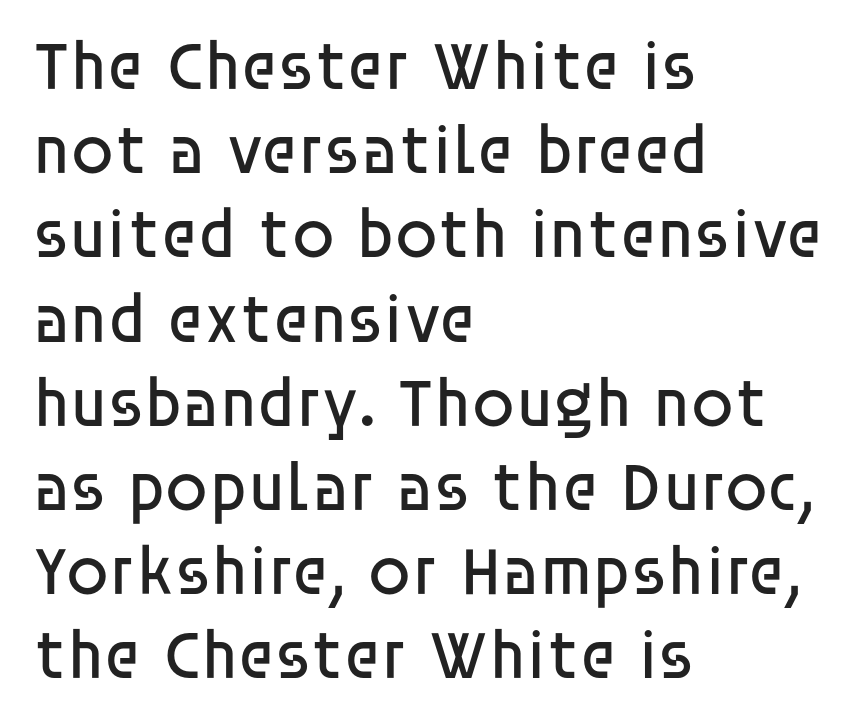
{"serif": "no", "italic": "no", "bold": "no", "weight": "regular", "width": "normal", "stroke_contrast": "low", "x_height": "large", "monospaced": "no", "underline": "no", "align": "left", "line_spacing_ratio": 1.22, "letter_spacing": "normal", "letter_spacing_em": 0.0, "glyph_px": 69}
